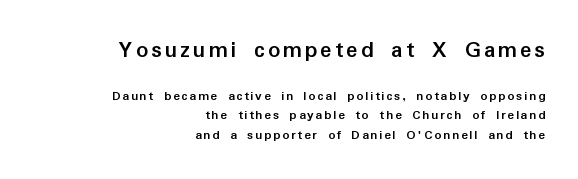
Q: Is the text bold? A: Yes.
Q: Is the text italic (slanted)? A: No, it is upright.
Q: Is the text underlined? A: No.
Q: How is the paragraph aligned? A: Right-aligned.
Q: Is the spacing between lines tight, normal or loose? A: Normal.
Q: Which block of text is set in a larger size, the first (top) or the second (bottom)? A: The first (top) one.
